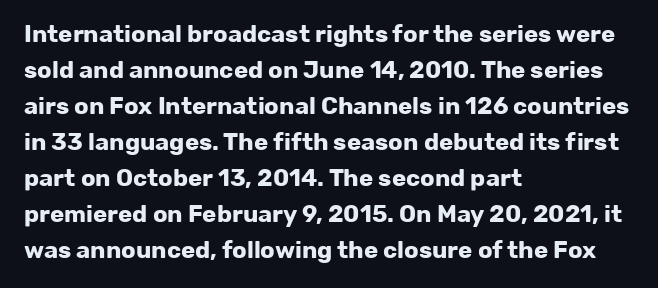
These lines are set flush left with a ragged right edge. Upright lettering throughout. Compared with typical body copy, the letter spacing here is the same. The line-height multiplier appears to be the usual default.
